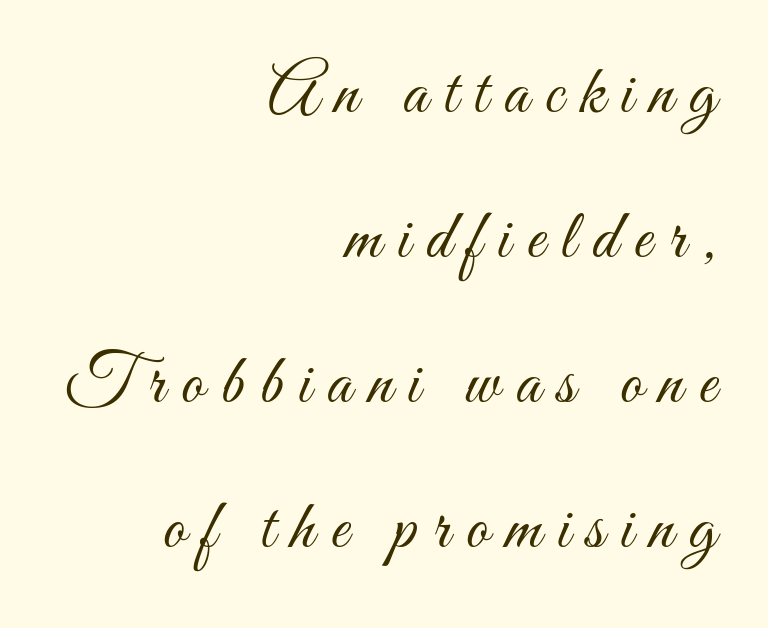
Honestly, there is no underline to notice here at all. Every row of glyphs terminates at an identical x-position on the right. Honestly, the rows look like they've been pulled way apart. The passage shown is typed in a proportional face where columns would drift. These lines have a slow, spaced-out rhythm from letter to letter.
